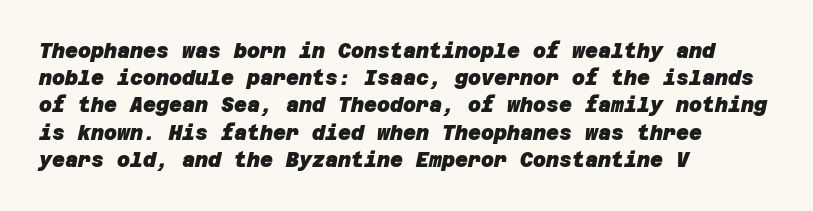
The image shows 20 px bold type; set left-aligned, normal line spacing (1.36x), normal letter spacing, not underlined.
